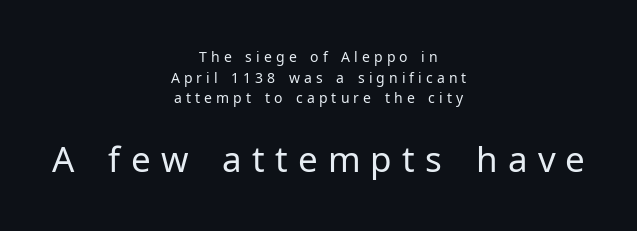
Q: Is the text bold? A: No.
Q: Is the text italic (slanted)? A: No, it is upright.
Q: Is the typeface a serif or a sans-serif typeface? A: Sans-serif.
Q: Is the text underlined? A: No.
Q: How is the paragraph aligned? A: Centered.
Q: Is the spacing between letters normal or unusually wide? A: Unusually wide.
Q: Is the spacing between lines tight, normal or loose? A: Normal.
Q: Which block of text is set in a larger size, the first (top) or the second (bottom)? A: The second (bottom) one.
Q: Width (condensed, normal, or wide)? A: Normal.
Q: Stroke contrast? A: Low.
Q: x-height? A: Medium.
Q: Monospaced? A: No.
